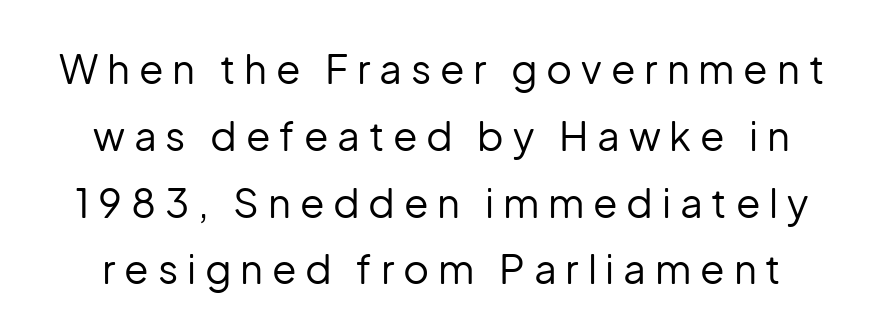
The glyphs are unaccompanied by any horizontal stroke below them. Weight: regular or lighter. This sample has the flowing, uneven cadence of proportional lettering. Italic: no, the glyphs are upright roman.
